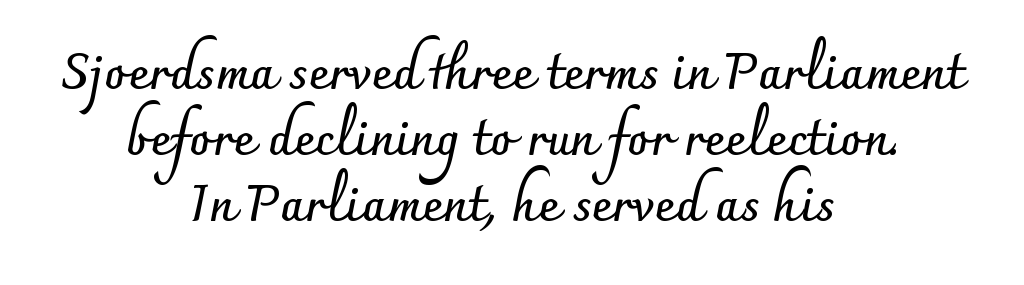
{"serif": "no", "bold": "yes", "weight": "semibold", "width": "normal", "stroke_contrast": "low", "x_height": "small", "monospaced": "no", "underline": "no", "align": "center", "line_spacing": "normal", "line_spacing_ratio": 1.32, "letter_spacing": "normal", "letter_spacing_em": 0.0, "glyph_px": 50}
